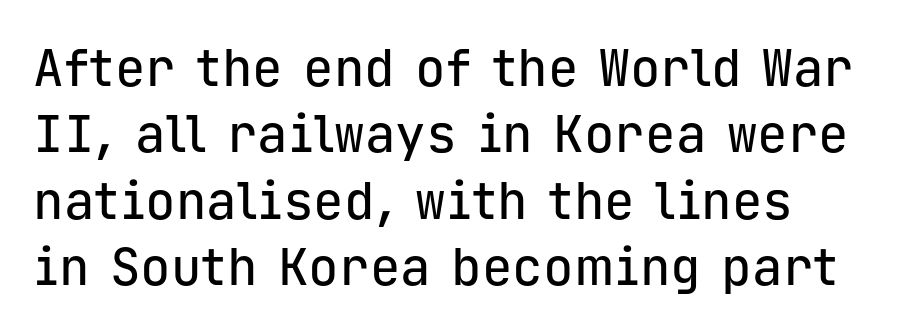
How are the letters spaced? Ordinarily, with no added tracking. Italic: no, the glyphs are upright roman. Successive baselines arrive at the customary interval. Just letters on the line, the space beneath them empty. Every character here occupies the same horizontal width, giving the sample a typewriter-like rhythm. A typesetter would label this face a sans.
